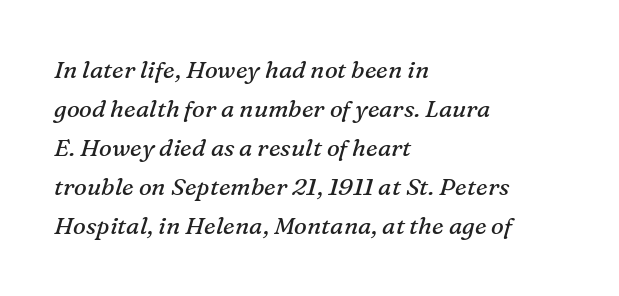
Q: Is the text bold? A: No.
Q: Is the text italic (slanted)? A: Yes, it leans right by about 16 degrees.
Q: Is the text underlined? A: No.
Q: How is the paragraph aligned? A: Left-aligned.
Q: Is the spacing between letters normal or unusually wide? A: Normal.
Q: Is the spacing between lines tight, normal or loose? A: Normal.
